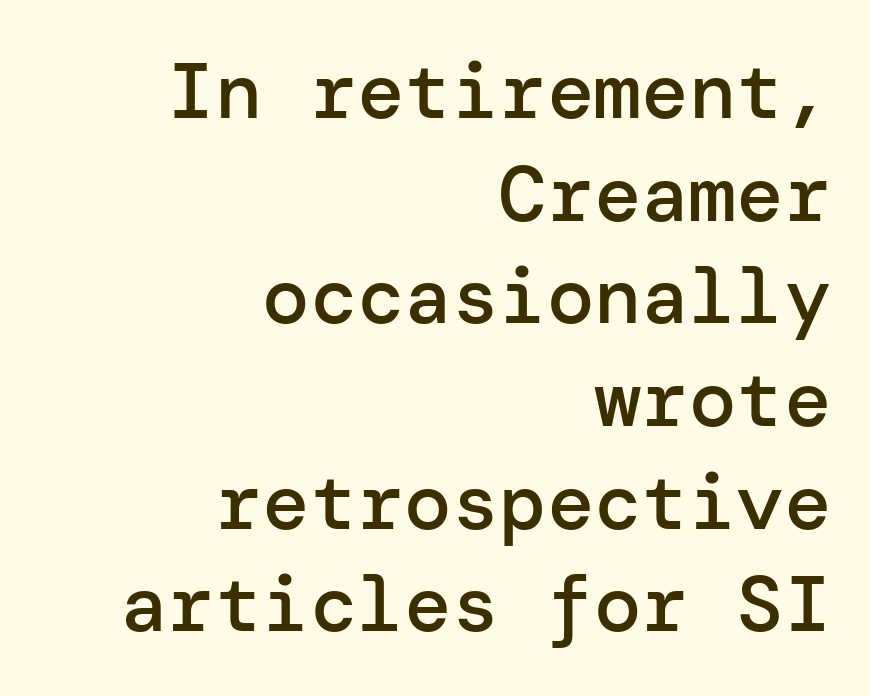
The image shows 79 px semibold sans-serif type, upright; set right-aligned, normal line spacing (1.3x), normal letter spacing, not underlined; low stroke contrast and a medium x-height.
